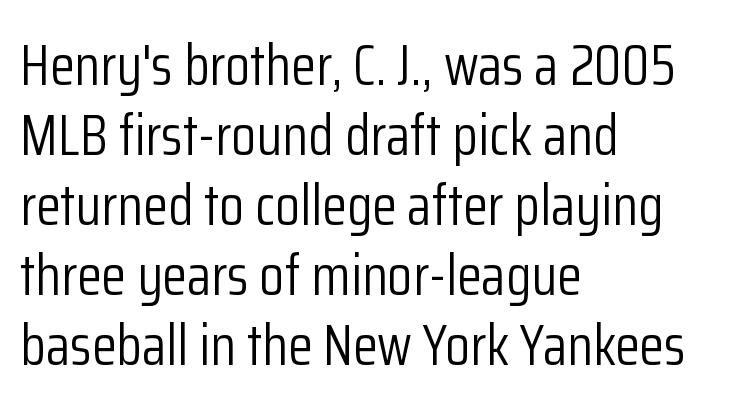
The image shows 57 px light, condensed sans-serif type, upright; set left-aligned, line spacing 1.23x, normal letter spacing, not underlined; low stroke contrast and a medium x-height.
